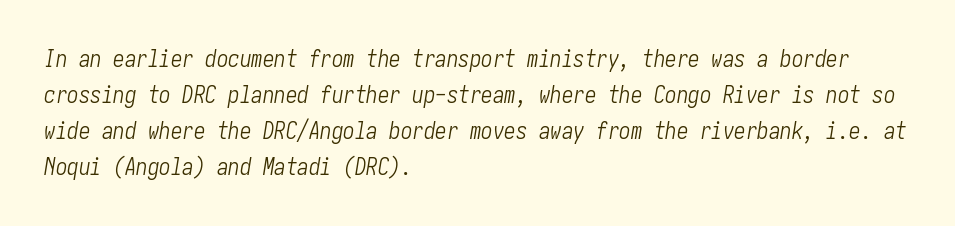
{"italic": "yes", "lean": "right", "slant_degrees": 10, "bold": "no", "underline": "no", "align": "left", "line_spacing": "normal", "line_spacing_ratio": 1.56, "letter_spacing": "normal", "letter_spacing_em": 0.0, "glyph_px": 23}
